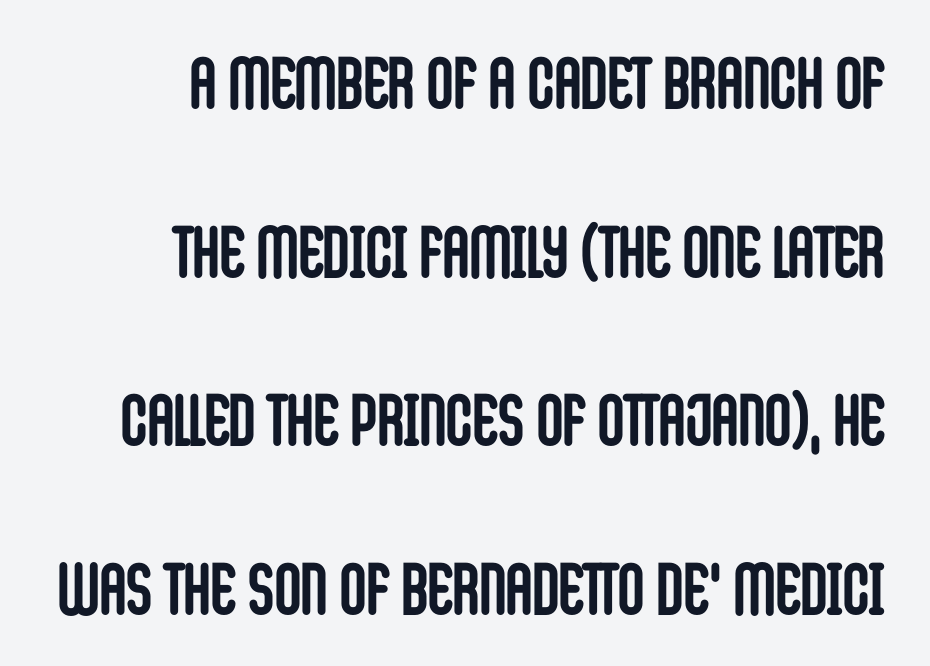
Proportional: the letters do not fall into vertical columns. Emphasis by weight is at full strength: bold. This is sans-serif lettering, the kind often seen on screens and signage. The letters sit at their default tracking, neither squeezed nor spread. The rag falls on the left side of this text block. Underline: absent.
